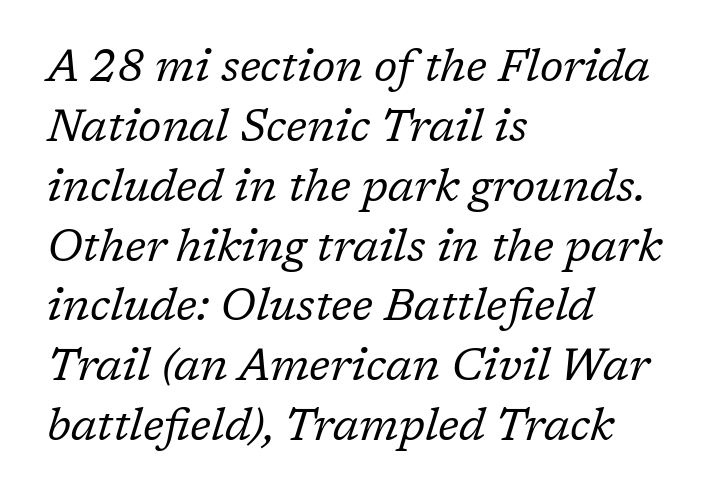
Q: Is the text bold? A: No.
Q: Is the text italic (slanted)? A: Yes, it leans right by about 17 degrees.
Q: Is the typeface a serif or a sans-serif typeface? A: Serif.
Q: Is the text underlined? A: No.
Q: How is the paragraph aligned? A: Left-aligned.
Q: Is the spacing between letters normal or unusually wide? A: Normal.
Q: Is the spacing between lines tight, normal or loose? A: Normal.
Q: Width (condensed, normal, or wide)? A: Normal.
Q: Stroke contrast? A: Low.
Q: x-height? A: Medium.
Q: Monospaced? A: No.
